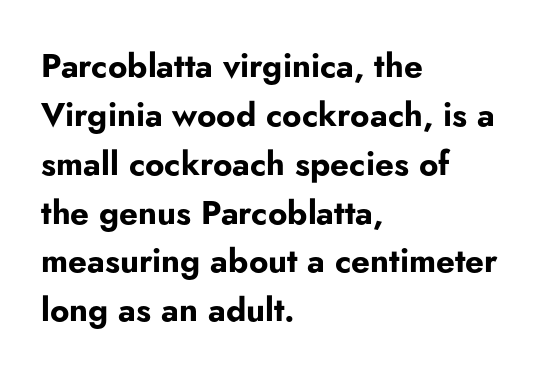
{"serif": "no", "italic": "no", "bold": "yes", "weight": "bold", "width": "normal", "stroke_contrast": "low", "x_height": "small", "monospaced": "no", "underline": "no", "align": "left", "line_spacing": "normal", "line_spacing_ratio": 1.48, "letter_spacing": "normal", "letter_spacing_em": 0.0, "glyph_px": 33}
